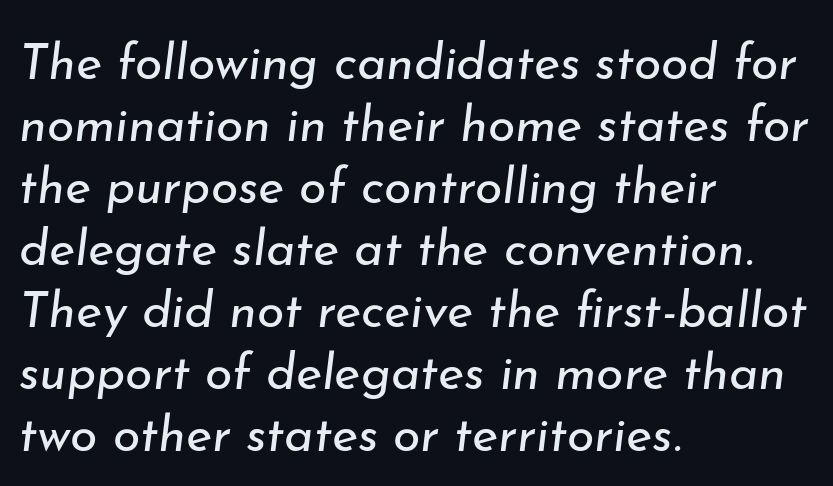
The image shows 50 px regular-weight type, italic (leaning right); set left-aligned, line spacing 1.24x, normal letter spacing, not underlined; low stroke contrast and a small x-height.
